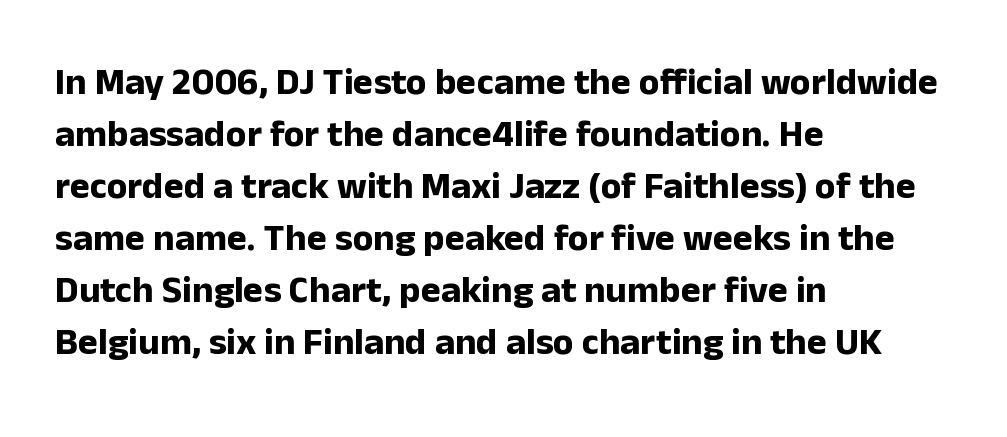
The image shows 38 px bold sans-serif type, upright; set left-aligned, normal line spacing (1.37x), normal letter spacing, not underlined; low stroke contrast and a medium x-height.
